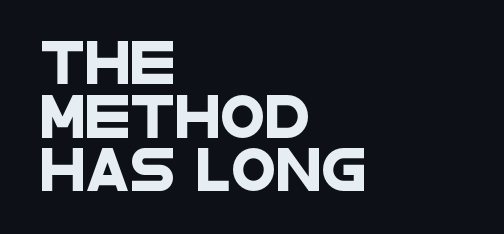
The image shows 41 px wide sans-serif type; set left-aligned, normal line spacing (1.31x), normal letter spacing, not underlined; low stroke contrast and a large x-height.
